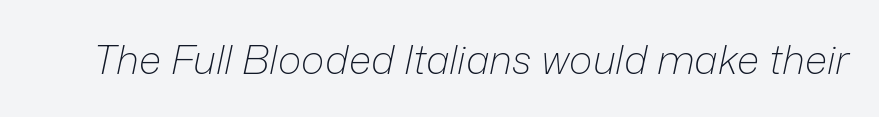
Q: Is the text bold? A: No.
Q: Is the text italic (slanted)? A: Yes, it leans right by about 12 degrees.
Q: Is the text underlined? A: No.
Q: Is the spacing between letters normal or unusually wide? A: Normal.
Q: Width (condensed, normal, or wide)? A: Normal.
Q: Stroke contrast? A: Low.
Q: x-height? A: Medium.
Q: Monospaced? A: No.
